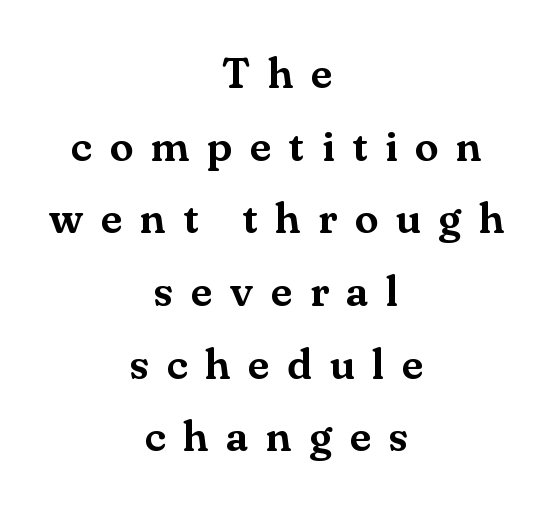
Q: Is the text italic (slanted)? A: No, it is upright.
Q: Is the typeface a serif or a sans-serif typeface? A: Serif.
Q: Is the text underlined? A: No.
Q: How is the paragraph aligned? A: Centered.
Q: Is the spacing between letters normal or unusually wide? A: Unusually wide.
Q: Is the spacing between lines tight, normal or loose? A: Normal.
Q: Width (condensed, normal, or wide)? A: Normal.
Q: Stroke contrast? A: Medium.
Q: x-height? A: Small.
Q: Monospaced? A: No.
